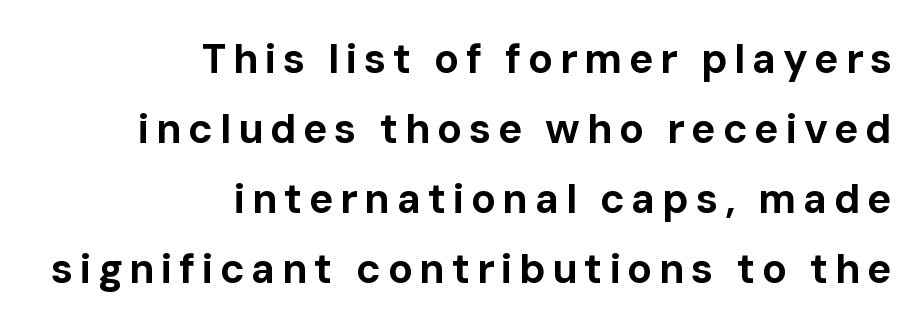
The image shows 41 px bold sans-serif type, upright; set right-aligned, line spacing 1.71x, not underlined; low stroke contrast and a medium x-height.
